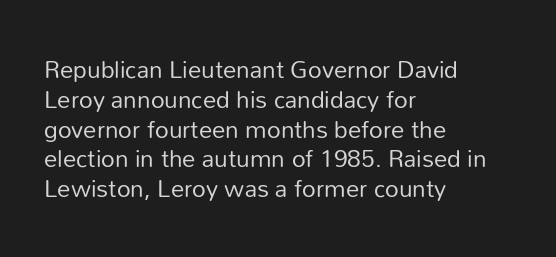
The image shows 24 px text type, upright; set left-aligned, line spacing 1.24x, normal letter spacing, not underlined.
